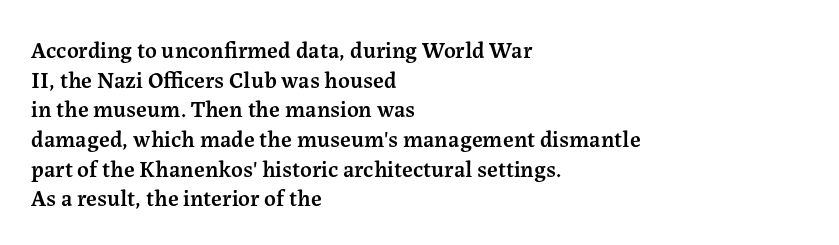
Stroke thickness is moderately raised; the sample reads as semibold. Vertical strokes here are truly vertical. The area under the type is left untouched. Summary of vertical rhythm: regular, with standard interline spacing.
